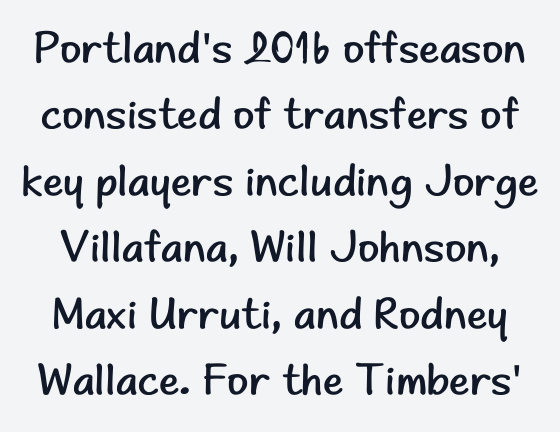
Inter-character spacing is left at the font's built-in metrics. Caption: face not bold, strokes unweighted. A typesetter would call this leading conventional body-copy spacing. The letters advance in unequal steps, a hallmark of proportional type. Is this a sans? Yes — the strokes have no serifs. Ordinary non-slanted type is in use.
